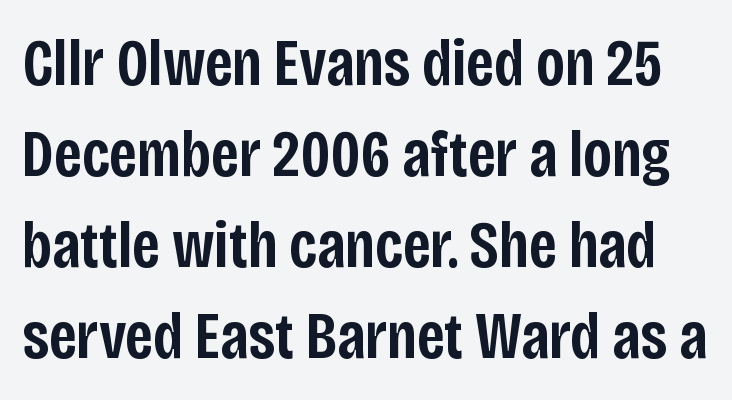
{"serif": "no", "italic": "no", "bold": "semi", "weight": "semibold", "width": "condensed", "stroke_contrast": "low", "x_height": "large", "monospaced": "no", "underline": "no", "line_spacing": "normal", "line_spacing_ratio": 1.36, "letter_spacing": "normal", "letter_spacing_em": 0.0, "glyph_px": 67}
